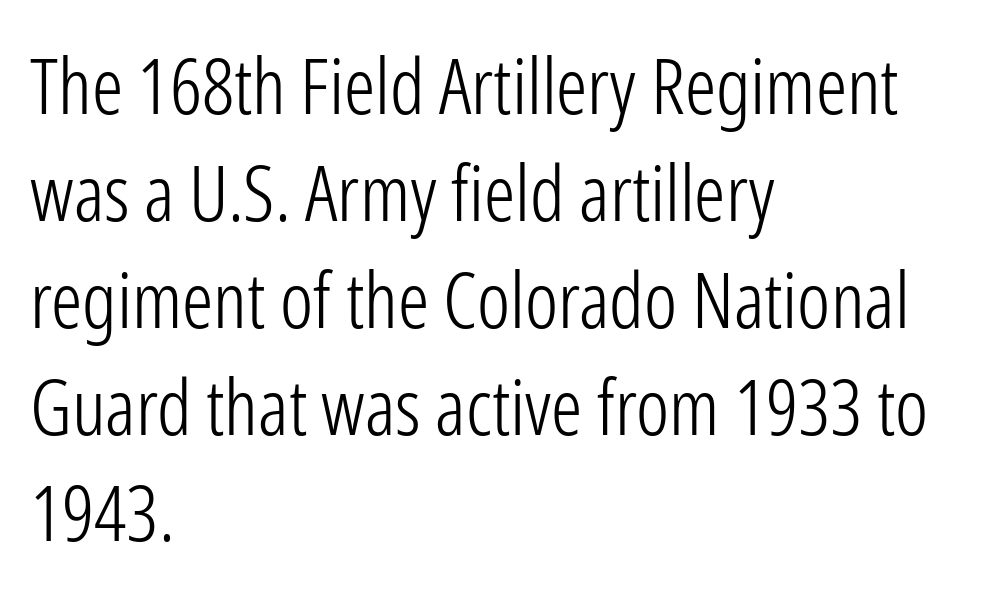
The image shows 78 px light, condensed sans-serif type, upright; set left-aligned, normal line spacing (1.37x), normal letter spacing, not underlined; low stroke contrast and a medium x-height.
